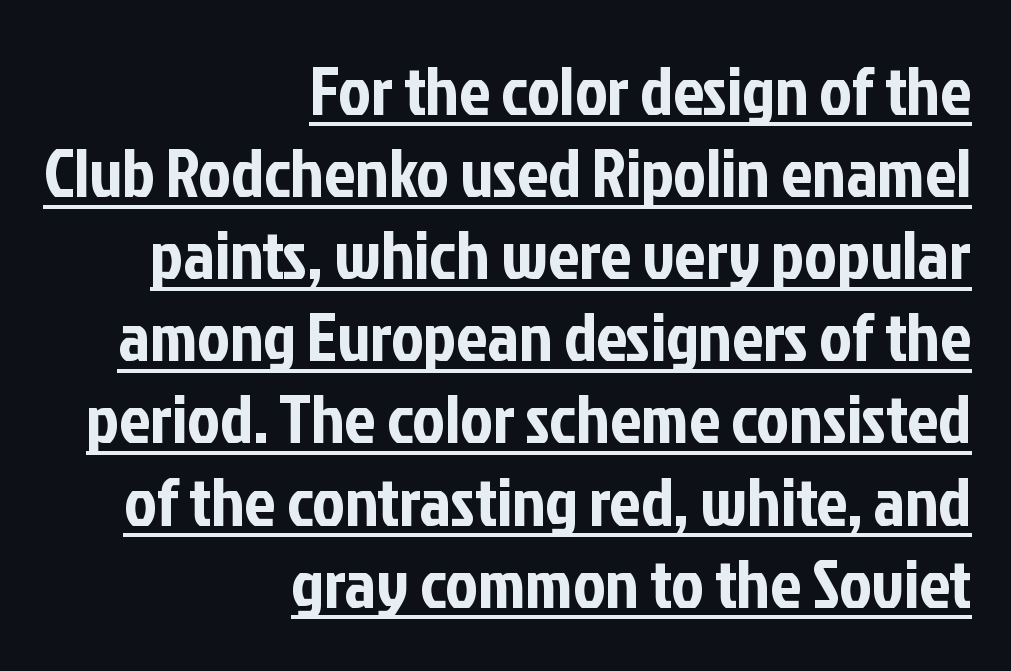
Q: Is the text italic (slanted)? A: No, it is upright.
Q: Is the typeface a serif or a sans-serif typeface? A: Sans-serif.
Q: Is the text underlined? A: Yes.
Q: How is the paragraph aligned? A: Right-aligned.
Q: Is the spacing between letters normal or unusually wide? A: Normal.
Q: Width (condensed, normal, or wide)? A: Condensed.
Q: Stroke contrast? A: Low.
Q: x-height? A: Medium.
Q: Monospaced? A: No.
